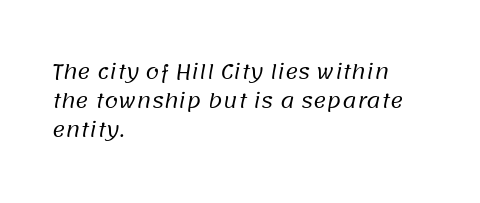
Q: Is the text bold? A: No.
Q: Is the text underlined? A: No.
Q: How is the paragraph aligned? A: Left-aligned.
Q: Is the spacing between letters normal or unusually wide? A: Normal.
Q: Is the spacing between lines tight, normal or loose? A: Normal.
